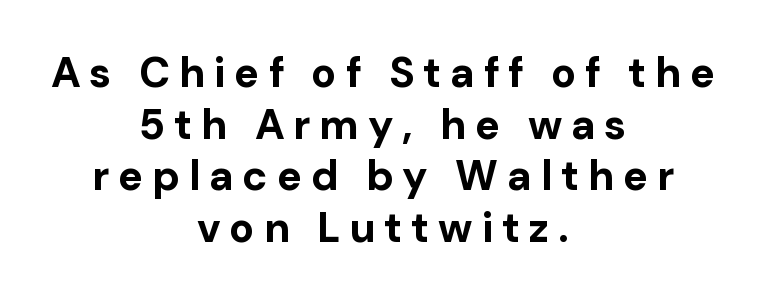
Q: Is the text bold? A: Yes.
Q: Is the text italic (slanted)? A: No, it is upright.
Q: Is the typeface a serif or a sans-serif typeface? A: Sans-serif.
Q: Is the text underlined? A: No.
Q: How is the paragraph aligned? A: Centered.
Q: Is the spacing between letters normal or unusually wide? A: Unusually wide.
Q: Width (condensed, normal, or wide)? A: Normal.
Q: Stroke contrast? A: Low.
Q: x-height? A: Medium.
Q: Monospaced? A: No.
